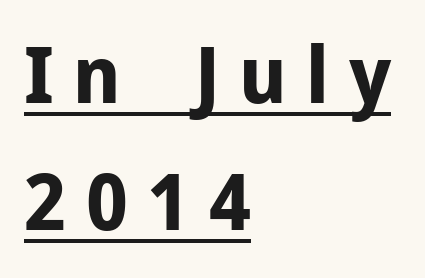
{"serif": "no", "italic": "no", "bold": "yes", "weight": "bold", "width": "normal", "stroke_contrast": "low", "x_height": "medium", "monospaced": "no", "underline": "yes", "align": "left", "line_spacing": "normal", "line_spacing_ratio": 1.63, "letter_spacing": "wide", "letter_spacing_em": 0.25, "glyph_px": 78}
